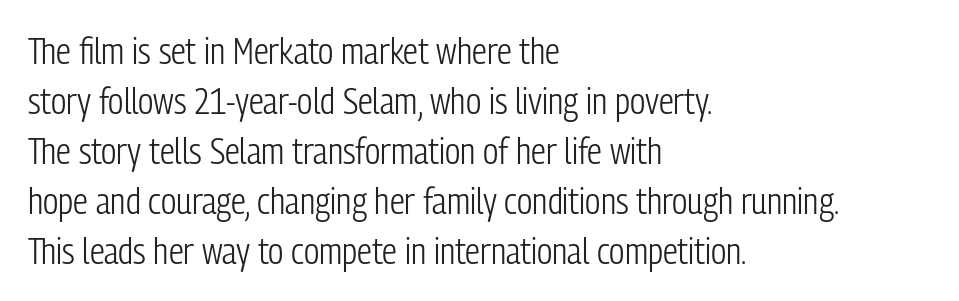
{"serif": "no", "italic": "no", "bold": "no", "weight": "light", "width": "condensed", "stroke_contrast": "low", "x_height": "medium", "monospaced": "no", "underline": "no", "align": "left", "line_spacing": "normal", "line_spacing_ratio": 1.35, "letter_spacing": "normal", "letter_spacing_em": 0.0, "glyph_px": 37}
